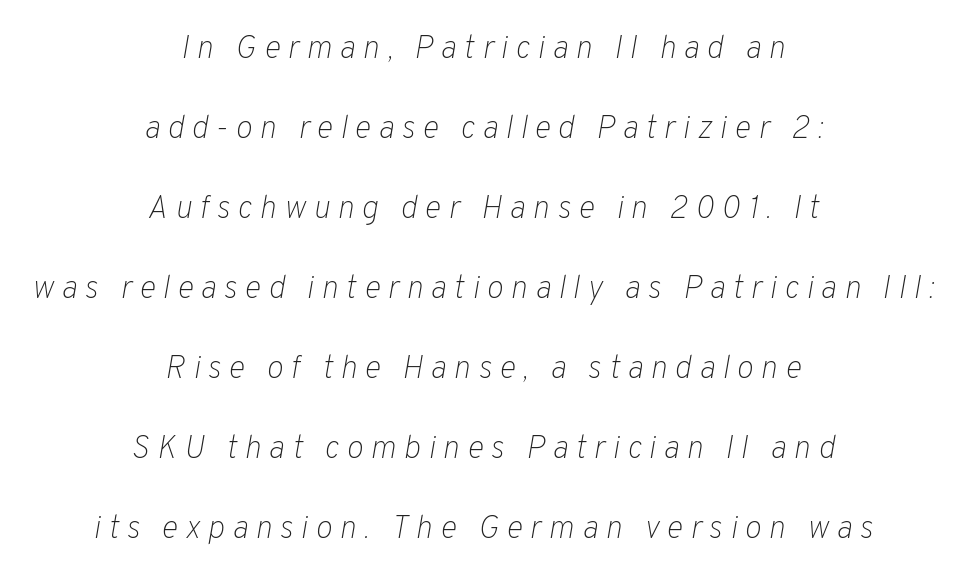
These lines were composed using italics. The font is comparable to plain body text, perhaps lighter. Has an underline been added? It has not. Note the varied advance widths — an 'i' is clearly narrower than an 'm'. Compared with typical body copy, the letter spacing here is much looser.
